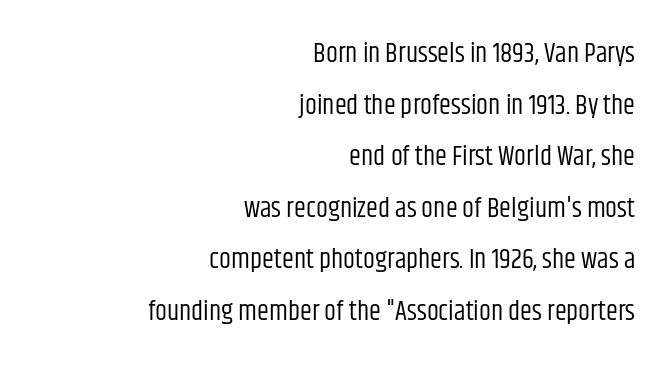
The image shows 27 px text type, upright; set right-aligned, loose line spacing (1.91x), normal letter spacing, not underlined.
